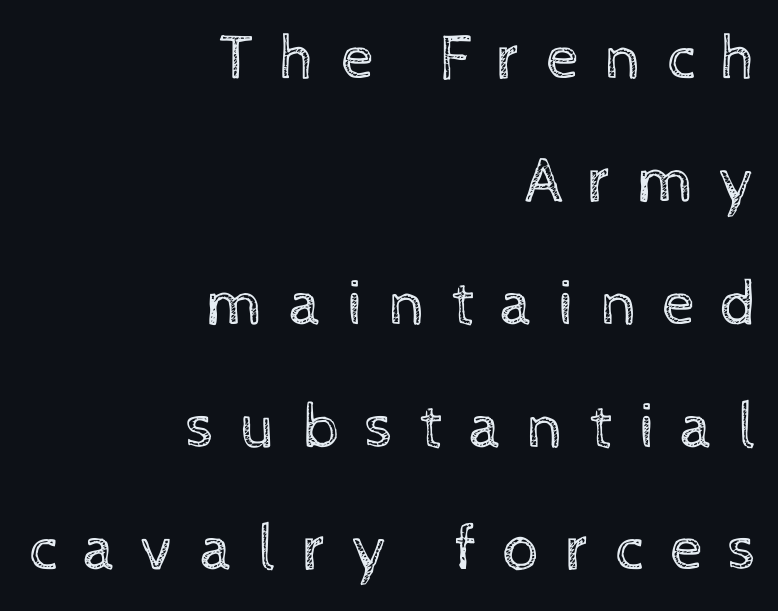
Think of a printed novel: that variable character pitch is what you see here. Is the stroke heavy? The answer is a plain regular-or-lighter. Underline: absent. Vertical strokes here are truly vertical. This rendering uses right alignment, leaving the left contour irregular.
